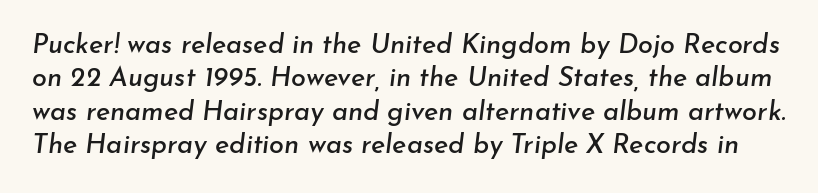
The image shows 27 px text type, italic (leaning right); set line spacing 1.24x, normal letter spacing, not underlined.
